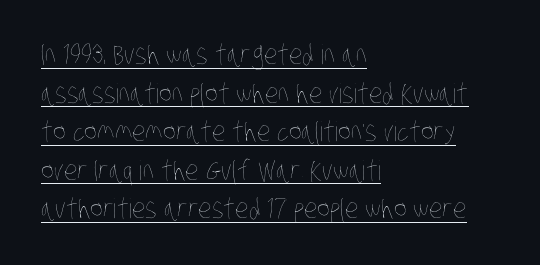
Vertical stems look standard width or narrower in stroke. Is there an underline? Yes — a line sits under the letters. A classic flush-left, rag-right setting is used for this passage. Whoever set this chose a conventional vertical rhythm. Tracking value appears to be zero — textbook default spacing.
